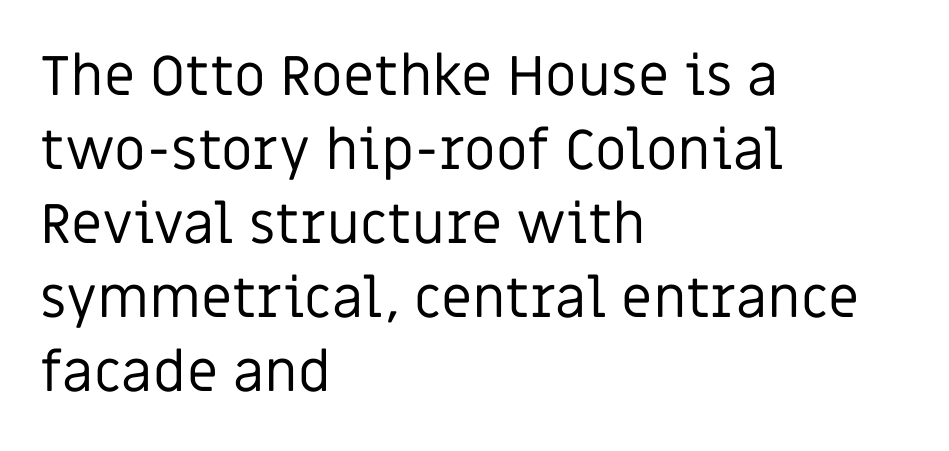
Spacing verdict: proportional, widths tailored to each character. The passage shown has conventional tracking throughout. Horizontal bands of white between lines are of average thickness. The ragged edge is on the right, which tells us the setting is flush left.
